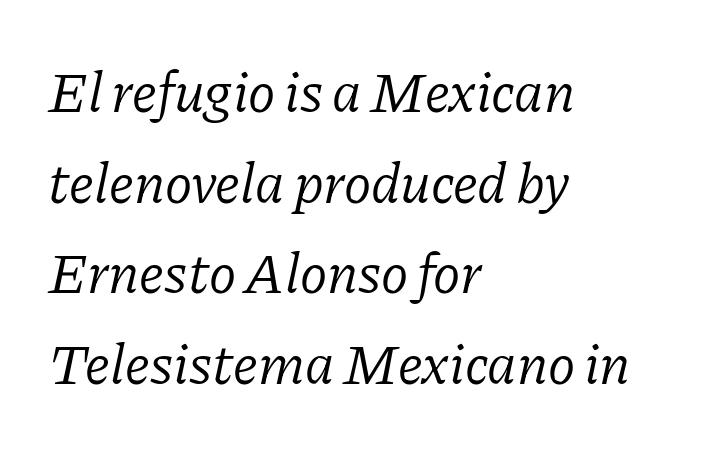
The image shows 57 px light serif type, italic (leaning right); set left-aligned, normal line spacing (1.59x), normal letter spacing, not underlined; low stroke contrast and a medium x-height.
